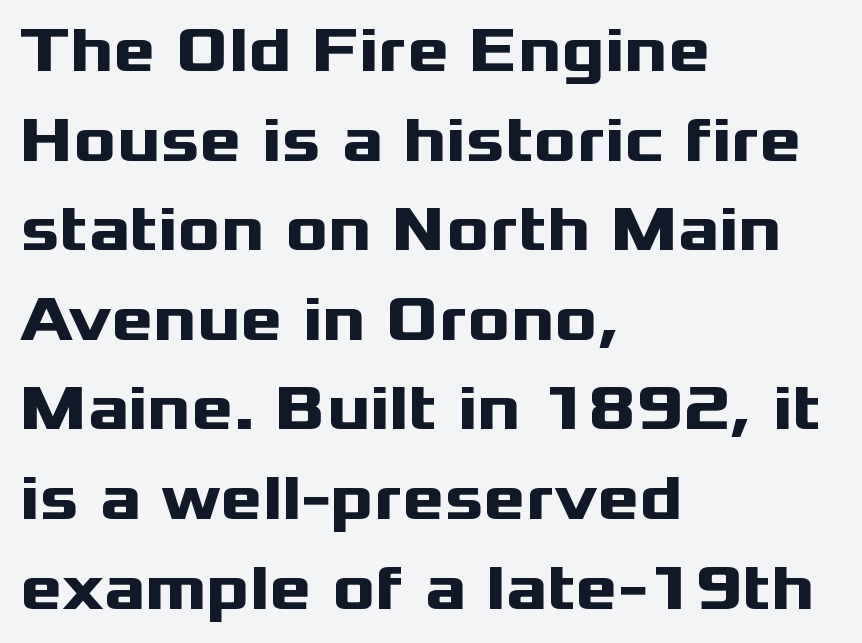
{"serif": "no", "italic": "no", "bold": "yes", "weight": "heavy", "width": "wide", "stroke_contrast": "medium", "x_height": "medium", "monospaced": "no", "underline": "no", "align": "left", "line_spacing": "normal", "line_spacing_ratio": 1.4, "letter_spacing": "normal", "letter_spacing_em": 0.0, "glyph_px": 64}
